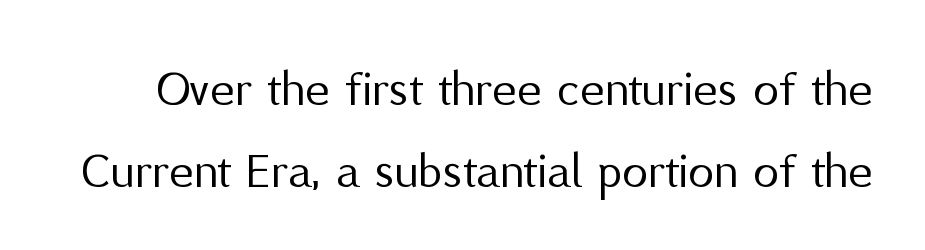
Q: Is the text bold? A: No.
Q: Is the text italic (slanted)? A: No, it is upright.
Q: Is the typeface a serif or a sans-serif typeface? A: Sans-serif.
Q: Is the text underlined? A: No.
Q: Is the spacing between letters normal or unusually wide? A: Normal.
Q: Is the spacing between lines tight, normal or loose? A: Normal.
Q: Width (condensed, normal, or wide)? A: Normal.
Q: Stroke contrast? A: Medium.
Q: x-height? A: Medium.
Q: Monospaced? A: No.
